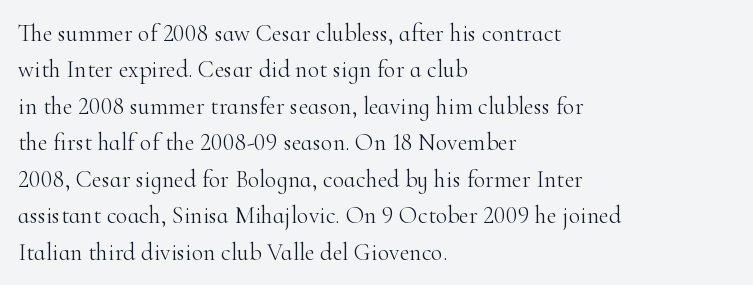
Q: Is the text bold? A: No.
Q: Is the text italic (slanted)? A: No, it is upright.
Q: Is the text underlined? A: No.
Q: How is the paragraph aligned? A: Left-aligned.
Q: Is the spacing between letters normal or unusually wide? A: Normal.
Q: Is the spacing between lines tight, normal or loose? A: Normal.
